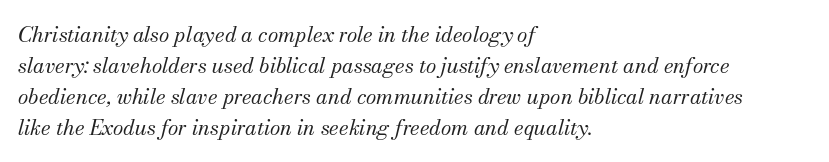
Any mark beneath the type? The region is blank. Typeset ragged right — the left edge is the straight one. Stroke mass is kept to a normal reading level or below. Observe the lean: these are italic letterforms. Is there much room between lines? A standard amount, neither cramped nor airy.
